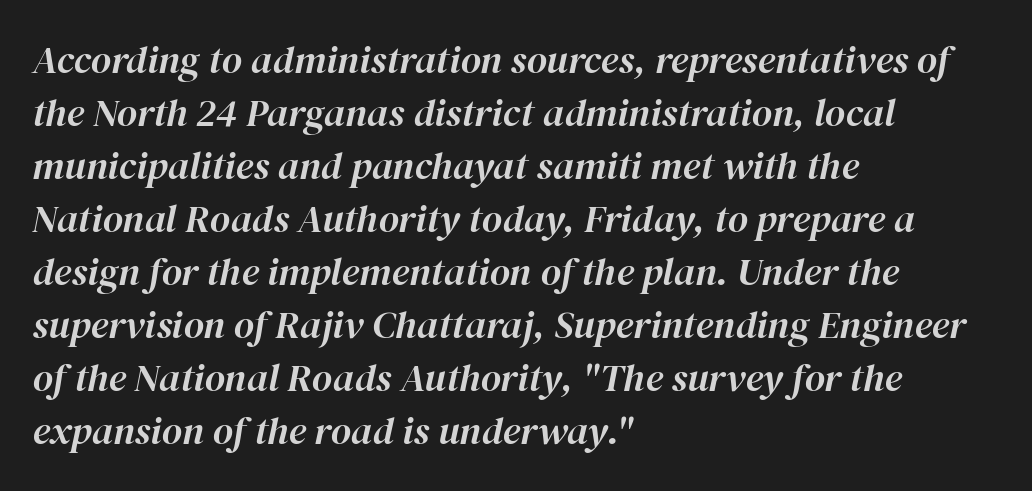
This sample uses plain, unmodified letter spacing. Underline: absent. Line spacing here is normal. This sample has the flowing, uneven cadence of proportional lettering. Line starts are locked; line ends wander.
